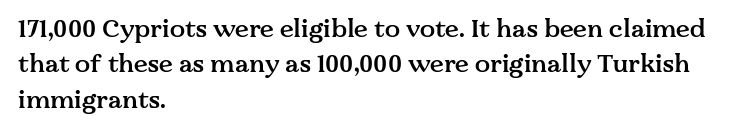
Q: Is the text bold? A: Semi-bold.
Q: Is the text italic (slanted)? A: No, it is upright.
Q: Is the text underlined? A: No.
Q: How is the paragraph aligned? A: Left-aligned.
Q: Is the spacing between letters normal or unusually wide? A: Normal.
Q: Is the spacing between lines tight, normal or loose? A: Normal.
